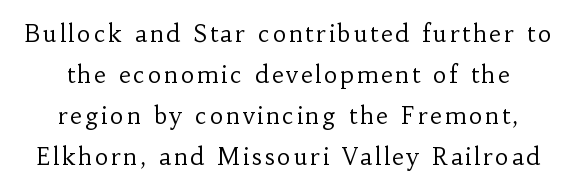
Q: Is the text bold? A: No.
Q: Is the text italic (slanted)? A: No, it is upright.
Q: Is the text underlined? A: No.
